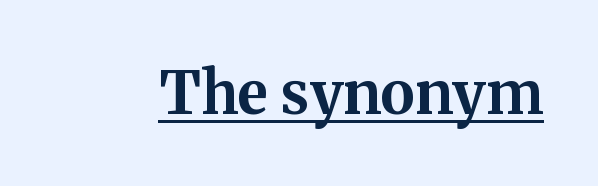
Q: Is the text bold? A: Yes.
Q: Is the text italic (slanted)? A: No, it is upright.
Q: Is the typeface a serif or a sans-serif typeface? A: Serif.
Q: Is the text underlined? A: Yes.
Q: Is the spacing between letters normal or unusually wide? A: Normal.
Q: Width (condensed, normal, or wide)? A: Normal.
Q: Stroke contrast? A: Medium.
Q: x-height? A: Medium.
Q: Monospaced? A: No.
